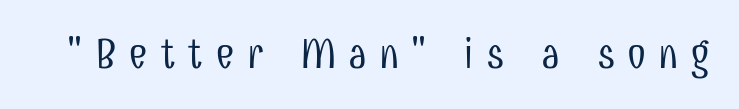
The image shows 43 px light, condensed sans-serif type, upright; set unusually wide letter spacing (+0.28 em), not underlined; low stroke contrast and a medium x-height.
